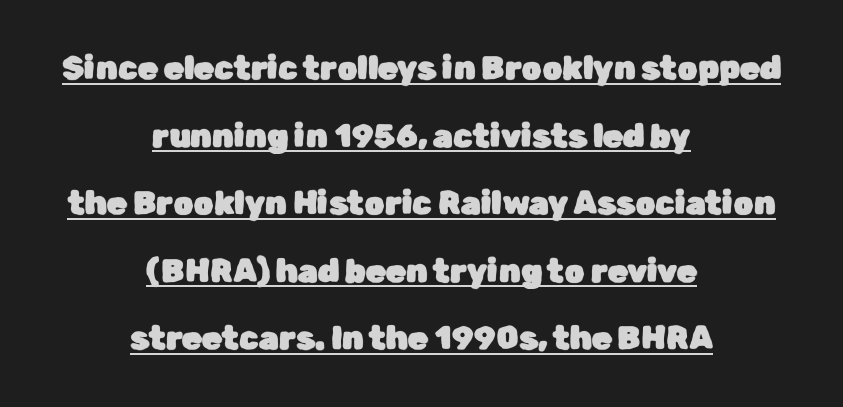
Q: Is the text italic (slanted)? A: No, it is upright.
Q: Is the typeface a serif or a sans-serif typeface? A: Sans-serif.
Q: Is the text underlined? A: Yes.
Q: How is the paragraph aligned? A: Centered.
Q: Is the spacing between letters normal or unusually wide? A: Normal.
Q: Is the spacing between lines tight, normal or loose? A: Loose.
Q: Width (condensed, normal, or wide)? A: Normal.
Q: Stroke contrast? A: Low.
Q: x-height? A: Medium.
Q: Monospaced? A: No.
